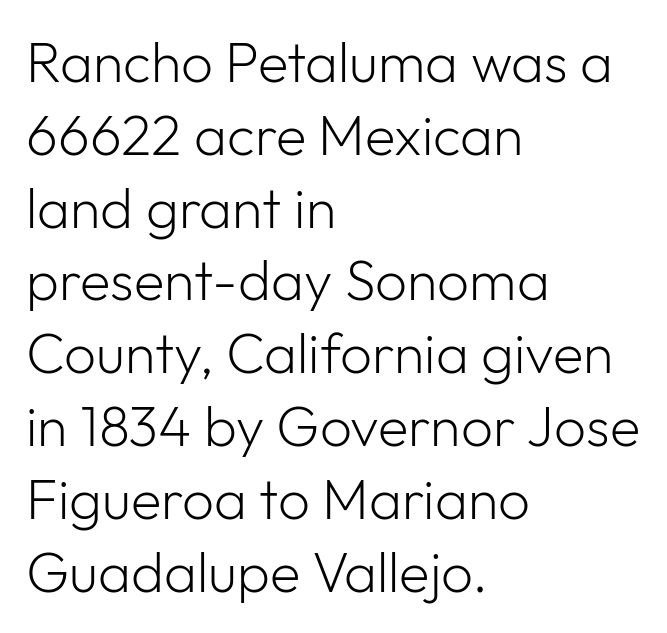
{"serif": "no", "italic": "no", "bold": "no", "weight": "light", "width": "normal", "stroke_contrast": "low", "x_height": "medium", "monospaced": "no", "underline": "no", "align": "left", "line_spacing": "normal", "line_spacing_ratio": 1.3, "letter_spacing": "normal", "letter_spacing_em": 0.0, "glyph_px": 56}
